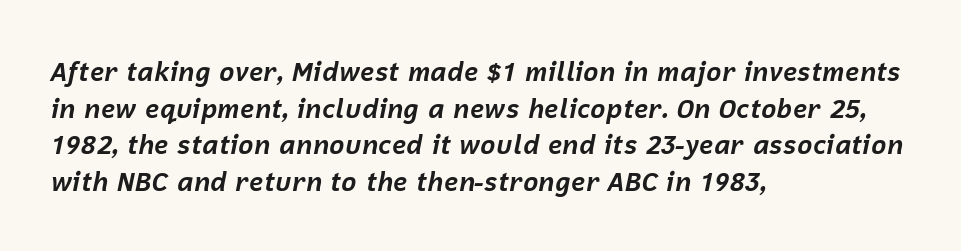
Set as a true bold cut, around the 700 mark. The words here are not underlined. Words appear dense and cohesive because spacing is normal. Is the block centered? No — it sits flush against the left margin. The specimen reads as italic at a glance. Vertical spacing — default.
